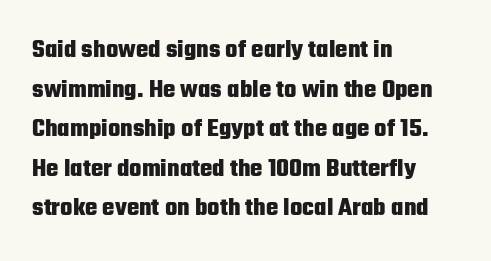
Q: Is the text bold? A: Yes.
Q: Is the text italic (slanted)? A: No, it is upright.
Q: Is the text underlined? A: No.
Q: How is the paragraph aligned? A: Left-aligned.
Q: Is the spacing between letters normal or unusually wide? A: Normal.
Q: Is the spacing between lines tight, normal or loose? A: Normal.
